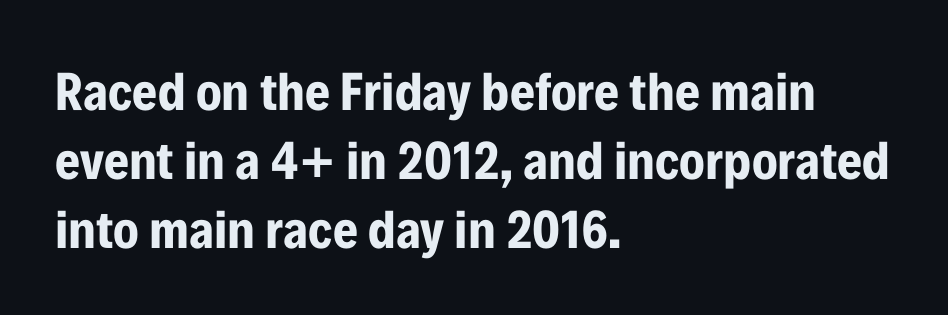
{"serif": "no", "italic": "no", "bold": "yes", "weight": "bold", "width": "condensed", "stroke_contrast": "low", "x_height": "medium", "monospaced": "no", "underline": "no", "align": "left", "line_spacing": "normal", "line_spacing_ratio": 1.28, "letter_spacing": "normal", "letter_spacing_em": 0.0, "glyph_px": 54}
